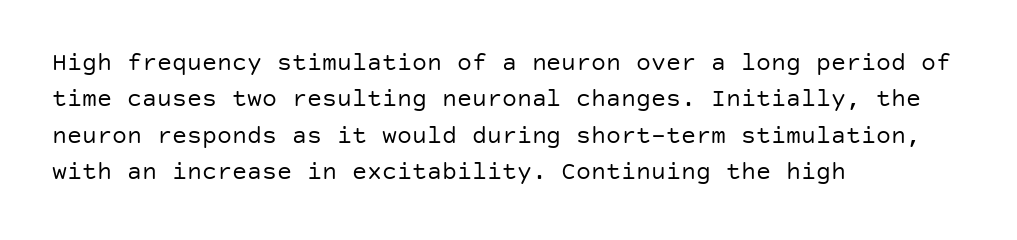
Q: Is the text bold? A: No.
Q: Is the text italic (slanted)? A: No, it is upright.
Q: Is the text underlined? A: No.
Q: How is the paragraph aligned? A: Left-aligned.
Q: Is the spacing between letters normal or unusually wide? A: Normal.
Q: Is the spacing between lines tight, normal or loose? A: Normal.
